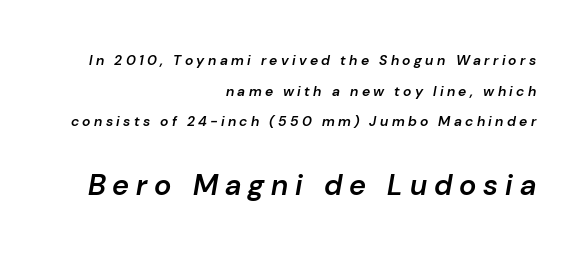
{"italic": "yes", "lean": "right", "slant_degrees": 10, "bold": "semi", "weight": "semibold", "width": "normal", "stroke_contrast": "low", "x_height": "medium", "monospaced": "no", "underline": "no", "align": "right", "line_spacing": "loose", "line_spacing_ratio": 2.18, "letter_spacing": "wide", "letter_spacing_em": 0.24, "larger_block": "second", "size_ratio": 2.07, "glyph_px": 29}
